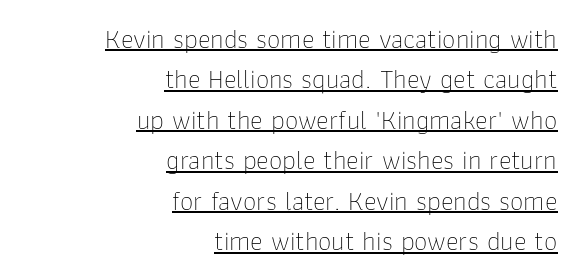
Q: Is the text bold? A: No.
Q: Is the text italic (slanted)? A: No, it is upright.
Q: Is the text underlined? A: Yes.
Q: How is the paragraph aligned? A: Right-aligned.
Q: Is the spacing between letters normal or unusually wide? A: Normal.
Q: Is the spacing between lines tight, normal or loose? A: Normal.
